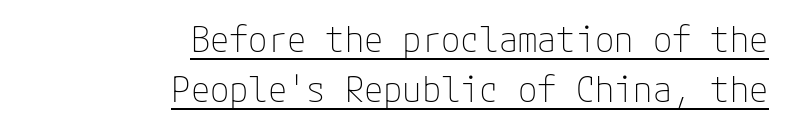
The image shows 35 px thin sans-serif type, upright; set right-aligned, normal line spacing (1.43x), normal letter spacing, underlined; low stroke contrast and a medium x-height.
